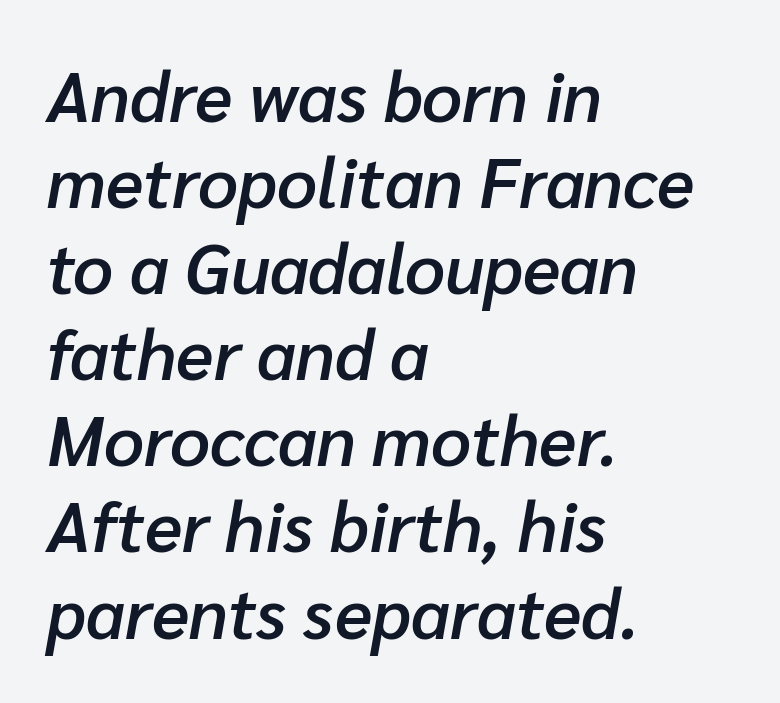
{"italic": "yes", "lean": "right", "slant_degrees": 10, "bold": "semi", "weight": "semibold", "width": "normal", "stroke_contrast": "low", "x_height": "medium", "monospaced": "no", "underline": "no", "align": "left", "line_spacing_ratio": 1.23, "letter_spacing": "normal", "letter_spacing_em": 0.0, "glyph_px": 70}
